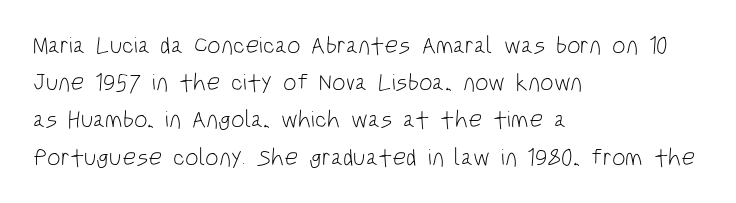
Ordinary non-slanted type is in use. This sample uses plain, unmodified letter spacing. Has an underline been added? It has not. The designer left line spacing at the default. The cut favours lightness, reaching ordinary text weight at its darkest. Layout note: lines flush left.
